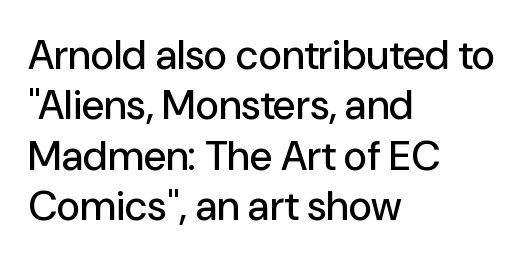
The image shows 41 px sans-serif type, upright; set left-aligned, line spacing 1.23x, normal letter spacing, not underlined; low stroke contrast and a medium x-height.
